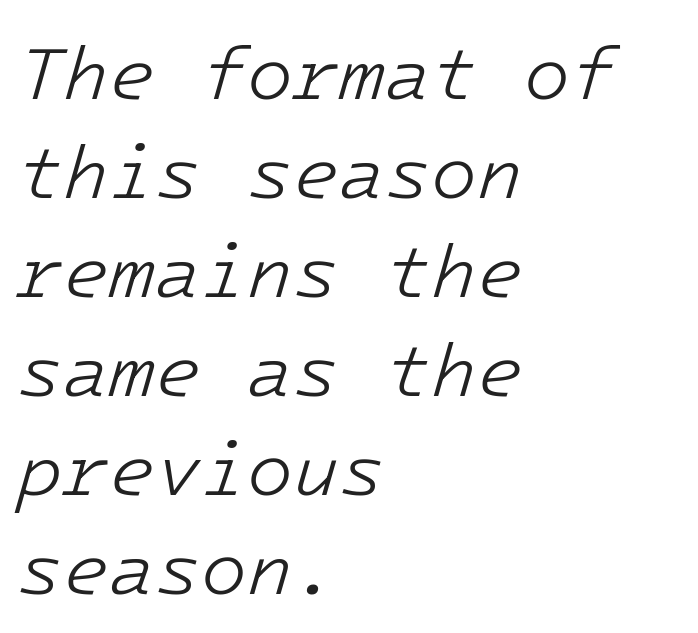
Q: Is the text bold? A: No.
Q: Is the text italic (slanted)? A: Yes, it leans right by about 16 degrees.
Q: Is the text underlined? A: No.
Q: How is the paragraph aligned? A: Left-aligned.
Q: Is the spacing between letters normal or unusually wide? A: Normal.
Q: Is the spacing between lines tight, normal or loose? A: Normal.
Q: Width (condensed, normal, or wide)? A: Normal.
Q: Stroke contrast? A: Low.
Q: x-height? A: Medium.
Q: Monospaced? A: Yes.
